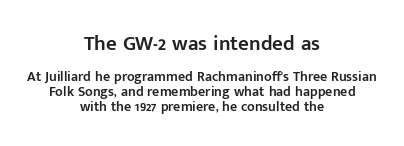
The image shows 21 px text type, upright; set centered, tight line spacing (1.07x), normal letter spacing, not underlined; the first (top) block is 1.5x larger.
